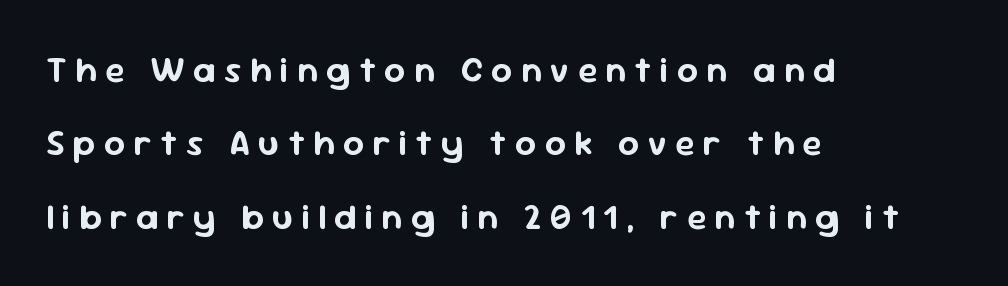
The rendering uses natural spacing where letterforms have individual widths. Stroke terminals: plain, sans-serif. The block of text is sparse from top to bottom, with ample space between rows. Students, note that the glyphs here are deliberately spaced far apart.
